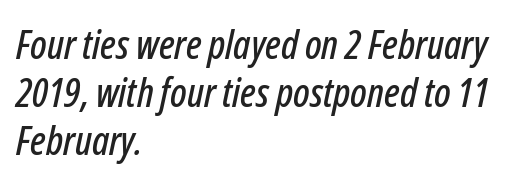
The image shows 40 px condensed type, italic (leaning right); set left-aligned, line spacing 1.2x, normal letter spacing, not underlined; low stroke contrast and a medium x-height.
